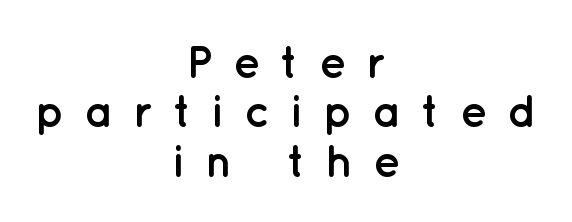
{"serif": "no", "italic": "no", "bold": "yes", "weight": "semibold", "width": "normal", "stroke_contrast": "low", "x_height": "medium", "monospaced": "no", "underline": "no", "align": "center", "line_spacing": "tight", "line_spacing_ratio": 1.1, "letter_spacing": "wide", "letter_spacing_em": 0.45, "glyph_px": 45}
